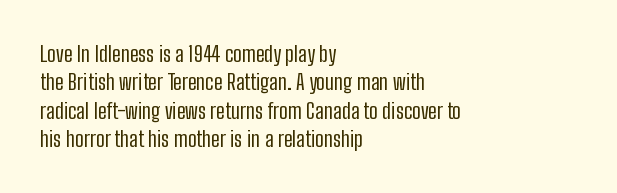
The image shows 22 px text type, upright; set left-aligned, normal line spacing (1.29x), normal letter spacing, not underlined.
